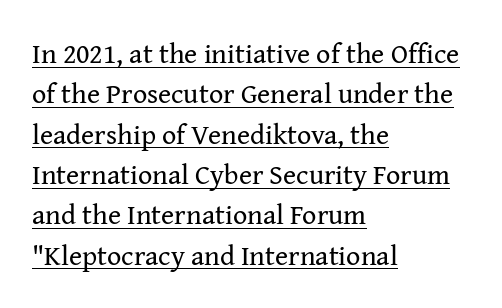
Q: Is the text bold? A: No.
Q: Is the text italic (slanted)? A: No, it is upright.
Q: Is the typeface a serif or a sans-serif typeface? A: Serif.
Q: Is the text underlined? A: Yes.
Q: How is the paragraph aligned? A: Left-aligned.
Q: Is the spacing between letters normal or unusually wide? A: Normal.
Q: Is the spacing between lines tight, normal or loose? A: Normal.
Q: Width (condensed, normal, or wide)? A: Normal.
Q: Stroke contrast? A: Medium.
Q: x-height? A: Medium.
Q: Monospaced? A: No.
